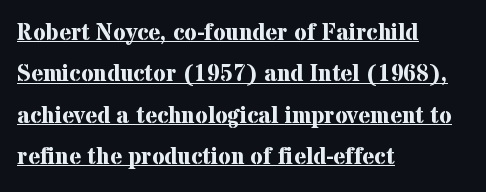
Q: Is the text bold? A: Yes.
Q: Is the text italic (slanted)? A: No, it is upright.
Q: Is the text underlined? A: Yes.
Q: How is the paragraph aligned? A: Left-aligned.
Q: Is the spacing between letters normal or unusually wide? A: Normal.
